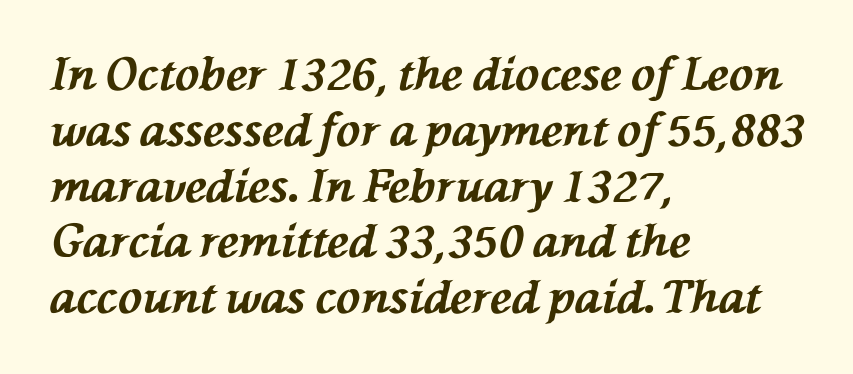
{"italic": "yes", "lean": "left", "slant_degrees": 76, "bold": "yes", "weight": "bold", "width": "normal", "stroke_contrast": "medium", "x_height": "medium", "monospaced": "no", "underline": "no", "align": "left", "line_spacing_ratio": 1.24, "letter_spacing": "normal", "letter_spacing_em": 0.0, "glyph_px": 45}
